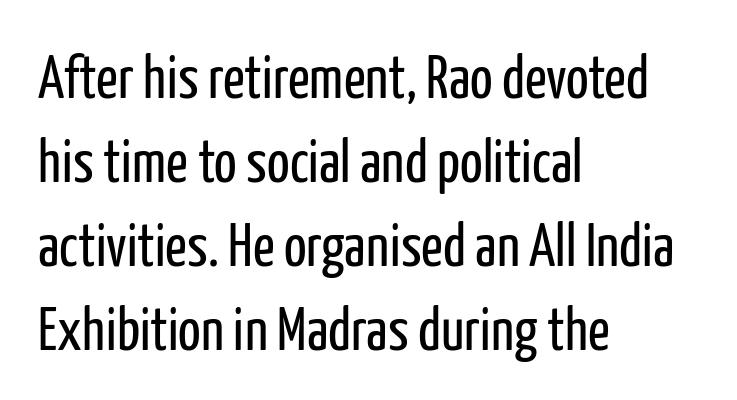
The image shows 60 px regular-weight, condensed sans-serif type, upright; set left-aligned, normal line spacing (1.4x), normal letter spacing, not underlined; low stroke contrast and a medium x-height.
